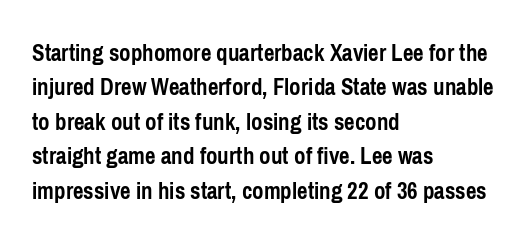
Plain, unruled lines of type. Italic: no, the glyphs are upright roman. The face used here has the dense, thick strokes of a bold. Compared with typical paragraphs, the rows here are spaced about the same. The paragraph has a hard left edge and a soft right edge. Here the glyphs are tracked normally, forming tight word shapes.
